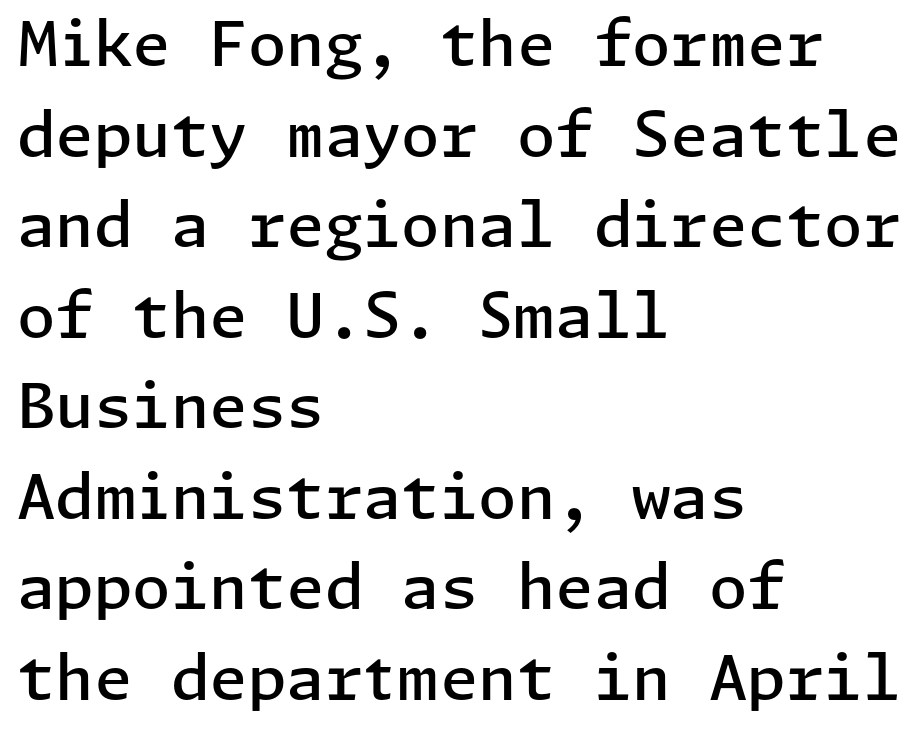
Layout note: lines flush left. The glyphs in this specimen are sans serif. Clear beneath every line of the passage. Regarding leading, the lines here are spaced in the standard way. Summary of weight: moderately heavy, a semibold. Letter spacing: default.
